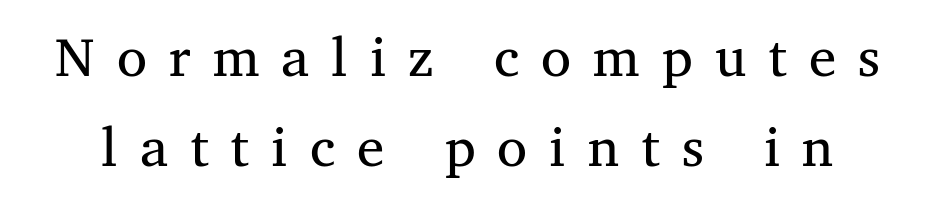
The image shows 55 px serif type, upright; set normal line spacing (1.63x), unusually wide letter spacing (+0.4 em), not underlined; medium stroke contrast and a medium x-height.
